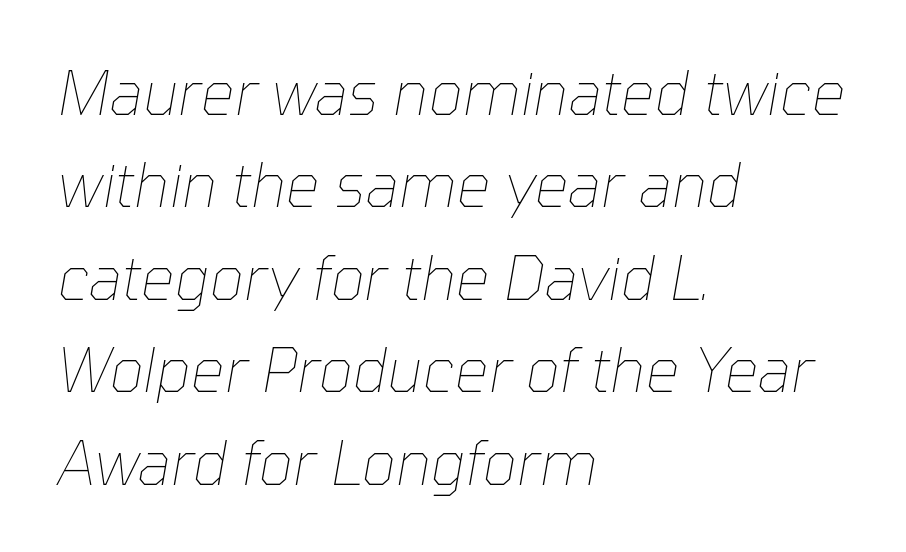
{"italic": "yes", "lean": "right", "slant_degrees": 10, "bold": "no", "weight": "thin", "width": "normal", "stroke_contrast": "low", "x_height": "medium", "monospaced": "no", "underline": "no", "align": "left", "line_spacing": "normal", "line_spacing_ratio": 1.54, "letter_spacing": "normal", "letter_spacing_em": 0.0, "glyph_px": 60}
